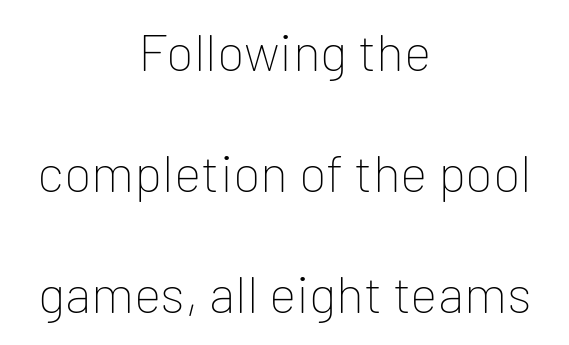
If you drew a line through each stem, it would be perfectly vertical. Nothing sits at the stroke ends, so this counts as sans-serif. The type is set solid horizontally, with unmodified tracking. Vertical spacing — loose. Horizontal alignment here is central, giving a formal, balanced look. The passage shown is not bold in any degree.
